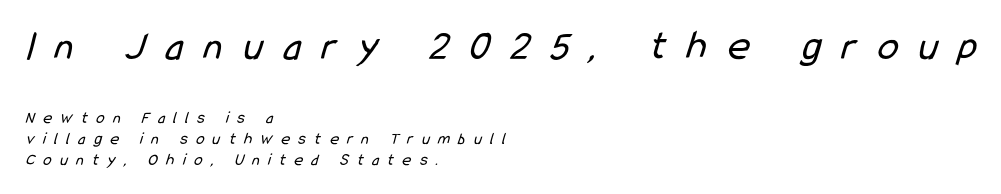
{"serif": "no", "bold": "no", "weight": "regular", "width": "condensed", "stroke_contrast": "low", "x_height": "medium", "monospaced": "no", "underline": "no", "align": "left", "line_spacing_ratio": 1.21, "letter_spacing": "wide", "letter_spacing_em": 0.5, "larger_block": "first", "size_ratio": 2.47, "glyph_px": 42}
